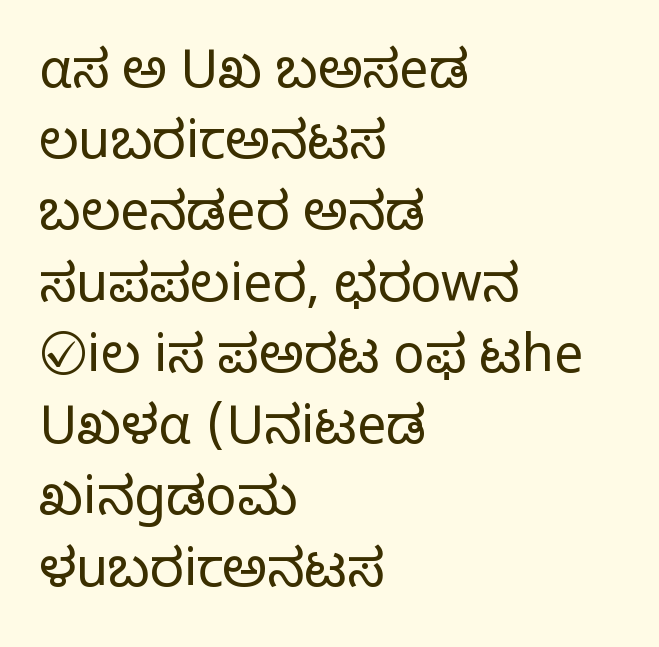
{"serif": "no", "italic": "no", "bold": "no", "weight": "light", "width": "normal", "stroke_contrast": "low", "x_height": "medium", "monospaced": "no", "underline": "no", "align": "left", "line_spacing": "normal", "line_spacing_ratio": 1.37, "letter_spacing": "normal", "letter_spacing_em": 0.0, "glyph_px": 52}
